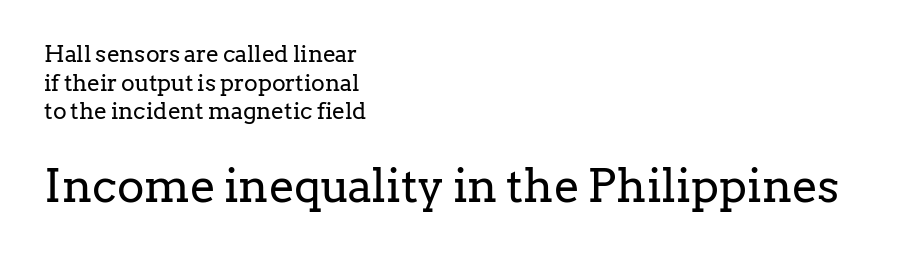
The image shows 46 px regular-weight serif type, upright; set left-aligned, normal line spacing (1.25x), normal letter spacing, not underlined; the second (bottom) block is 2.0x larger; low stroke contrast and a medium x-height.
